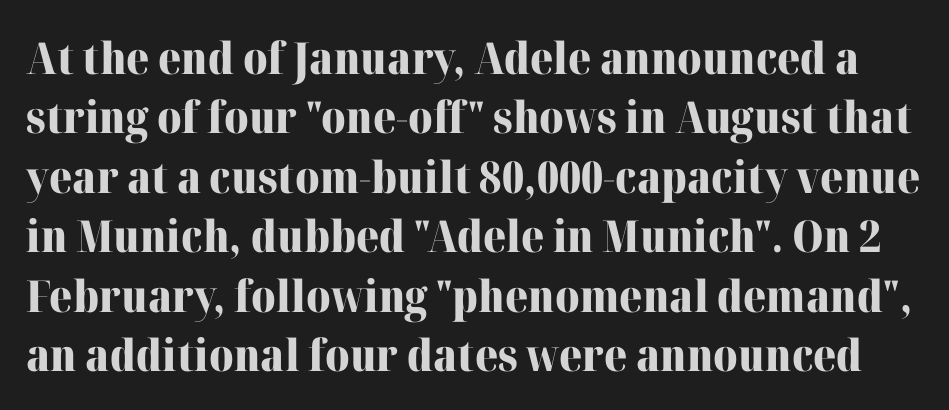
Note the varied advance widths — an 'i' is clearly narrower than an 'm'. This is serif lettering, the kind often seen in printed books. Each glyph is drawn with heavy, bold strokes. The axis of the letterforms is exactly vertical. This sample keeps an unexceptional amount of space between lines. There is no visible air inserted between adjacent glyphs.
